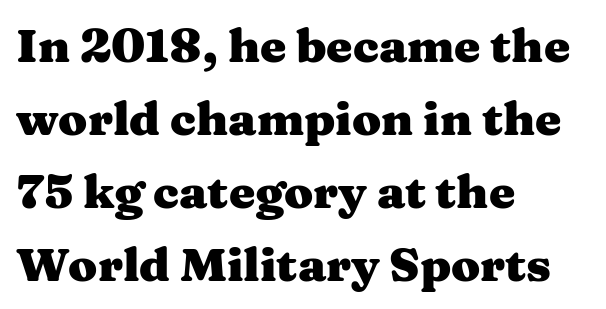
The image shows 47 px heavy, wide serif type, upright; set left-aligned, normal line spacing (1.55x), normal letter spacing, not underlined; medium stroke contrast and a medium x-height.
